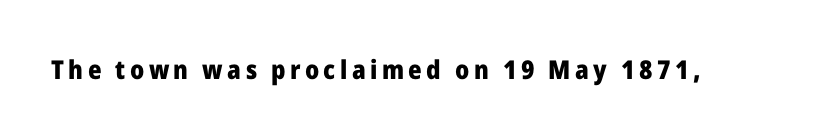
The image shows 26 px bold type, upright; set not underlined.
